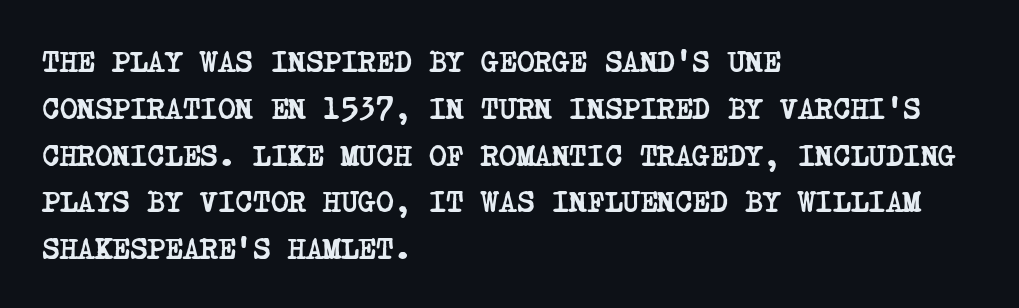
If you measured baseline to baseline, you'd find a middling distance. Horizontally, the lines are justified to the leading edge only. Nobody drew a line under any word here. The rendering uses a bold face; every stroke is thick and dark. There is no visible air inserted between adjacent glyphs.
